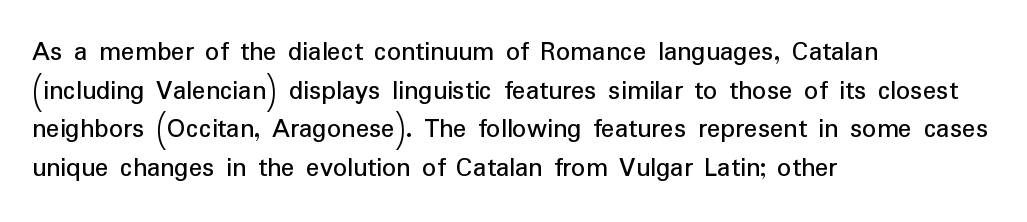
Q: Is the text italic (slanted)? A: No, it is upright.
Q: Is the typeface a serif or a sans-serif typeface? A: Sans-serif.
Q: Is the text underlined? A: No.
Q: How is the paragraph aligned? A: Left-aligned.
Q: Is the spacing between letters normal or unusually wide? A: Normal.
Q: Is the spacing between lines tight, normal or loose? A: Normal.
Q: Width (condensed, normal, or wide)? A: Normal.
Q: Stroke contrast? A: Low.
Q: x-height? A: Medium.
Q: Monospaced? A: No.
